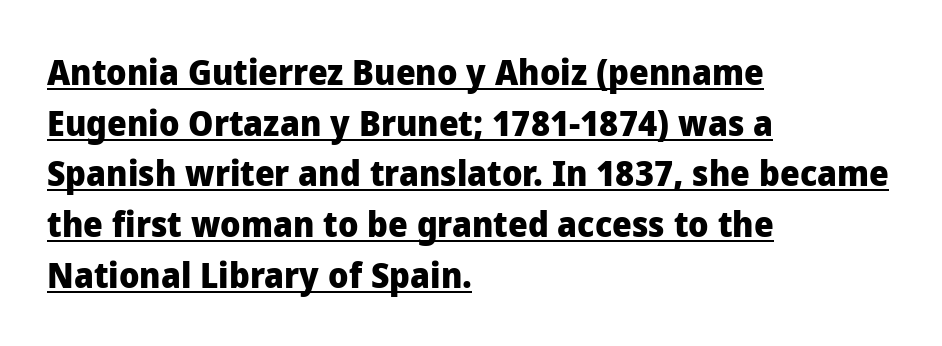
{"serif": "no", "italic": "no", "bold": "yes", "weight": "heavy", "width": "normal", "stroke_contrast": "low", "x_height": "medium", "monospaced": "no", "underline": "yes", "align": "left", "line_spacing": "normal", "line_spacing_ratio": 1.45, "letter_spacing": "normal", "letter_spacing_em": 0.0, "glyph_px": 35}
